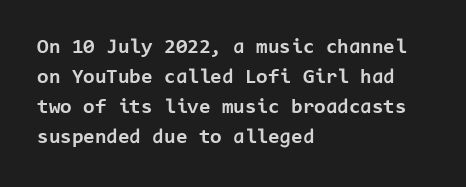
{"italic": "no", "bold": "yes", "underline": "no", "align": "left", "line_spacing": "normal", "line_spacing_ratio": 1.43, "letter_spacing": "normal", "letter_spacing_em": 0.0, "glyph_px": 21}
